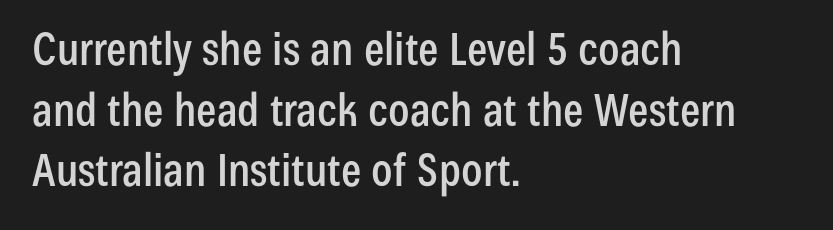
The image shows 45 px condensed sans-serif type, upright; set left-aligned, normal line spacing (1.35x), normal letter spacing, not underlined; low stroke contrast and a medium x-height.
